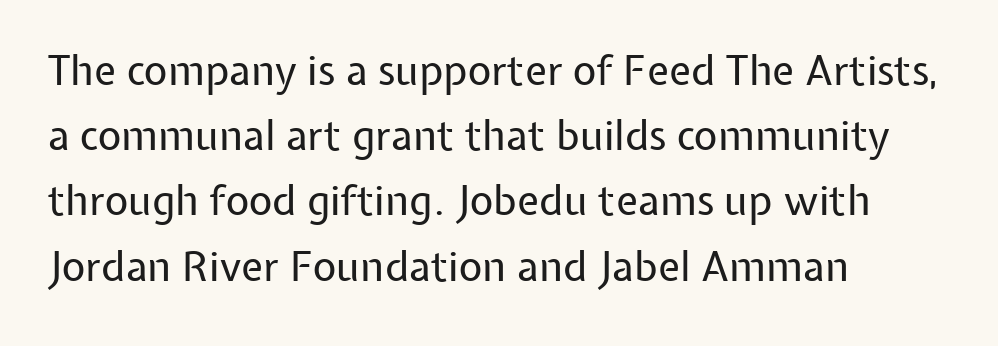
The image shows 41 px regular-weight sans-serif type, upright; set left-aligned, normal line spacing (1.59x), normal letter spacing, not underlined; low stroke contrast and a medium x-height.
